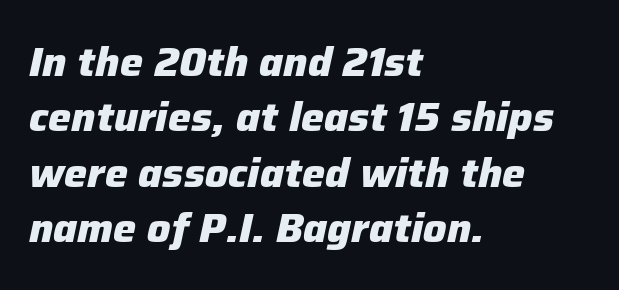
The image shows 41 px heavy type, italic (leaning right); set left-aligned, normal line spacing (1.35x), normal letter spacing, not underlined; low stroke contrast and a medium x-height.
